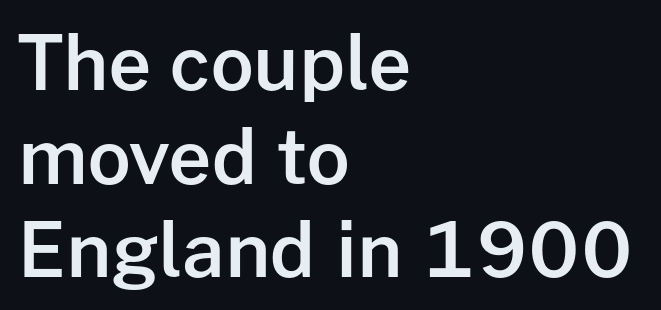
Q: Is the text bold? A: Semi-bold.
Q: Is the text italic (slanted)? A: No, it is upright.
Q: Is the typeface a serif or a sans-serif typeface? A: Sans-serif.
Q: Is the text underlined? A: No.
Q: How is the paragraph aligned? A: Left-aligned.
Q: Is the spacing between letters normal or unusually wide? A: Normal.
Q: Is the spacing between lines tight, normal or loose? A: Normal.
Q: Width (condensed, normal, or wide)? A: Normal.
Q: Stroke contrast? A: Low.
Q: x-height? A: Medium.
Q: Monospaced? A: No.
